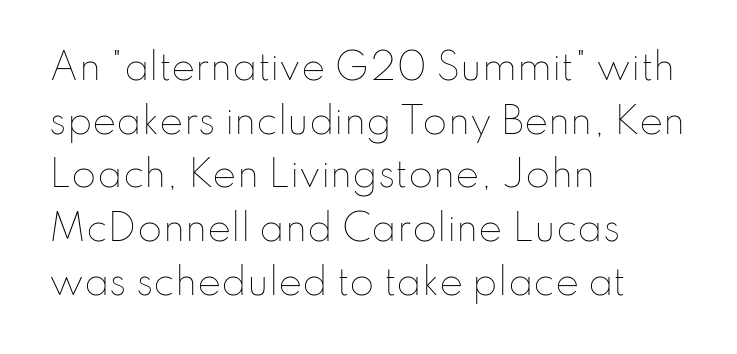
The image shows 36 px thin type, upright; set left-aligned, normal line spacing (1.49x), normal letter spacing, not underlined; low stroke contrast and a small x-height.
